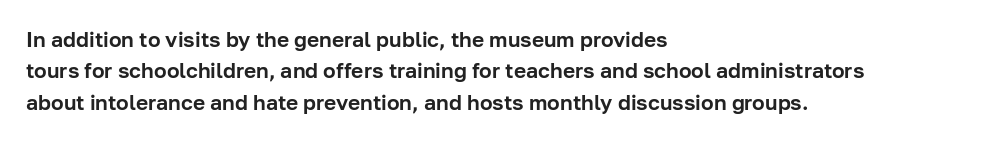
Q: Is the text italic (slanted)? A: No, it is upright.
Q: Is the text underlined? A: No.
Q: How is the paragraph aligned? A: Left-aligned.
Q: Is the spacing between letters normal or unusually wide? A: Normal.
Q: Is the spacing between lines tight, normal or loose? A: Normal.
